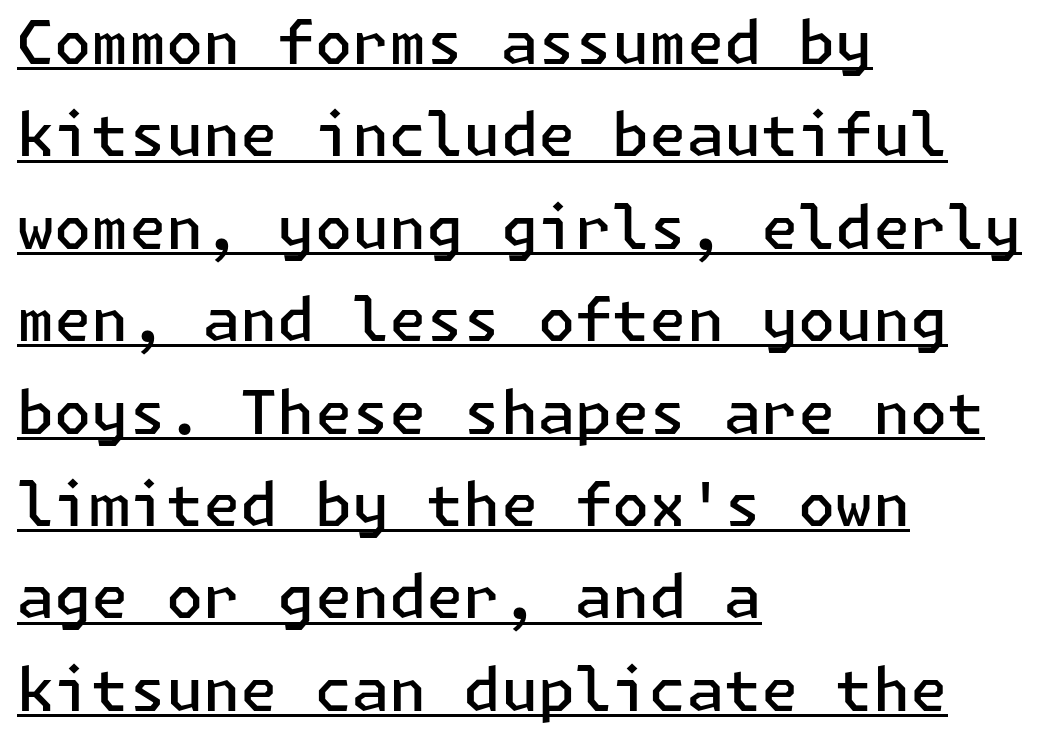
The image shows 60 px semibold sans-serif type, upright; set left-aligned, normal line spacing (1.54x), normal letter spacing, underlined; low stroke contrast and a medium x-height.
